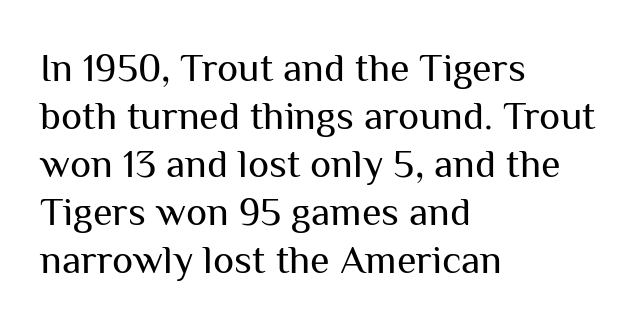
Q: Is the text bold? A: No.
Q: Is the text italic (slanted)? A: No, it is upright.
Q: Is the typeface a serif or a sans-serif typeface? A: Sans-serif.
Q: Is the text underlined? A: No.
Q: How is the paragraph aligned? A: Left-aligned.
Q: Is the spacing between letters normal or unusually wide? A: Normal.
Q: Width (condensed, normal, or wide)? A: Normal.
Q: Stroke contrast? A: Medium.
Q: x-height? A: Medium.
Q: Monospaced? A: No.
